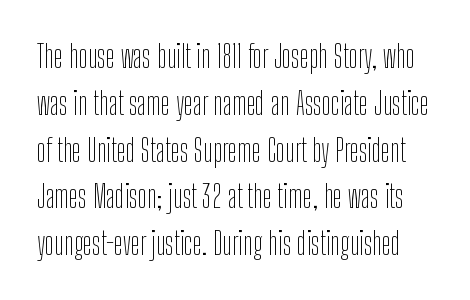
Q: Is the text bold? A: No.
Q: Is the text italic (slanted)? A: No, it is upright.
Q: Is the typeface a serif or a sans-serif typeface? A: Sans-serif.
Q: Is the text underlined? A: No.
Q: Is the spacing between letters normal or unusually wide? A: Normal.
Q: Is the spacing between lines tight, normal or loose? A: Normal.
Q: Width (condensed, normal, or wide)? A: Condensed.
Q: Stroke contrast? A: Low.
Q: x-height? A: Medium.
Q: Monospaced? A: No.
